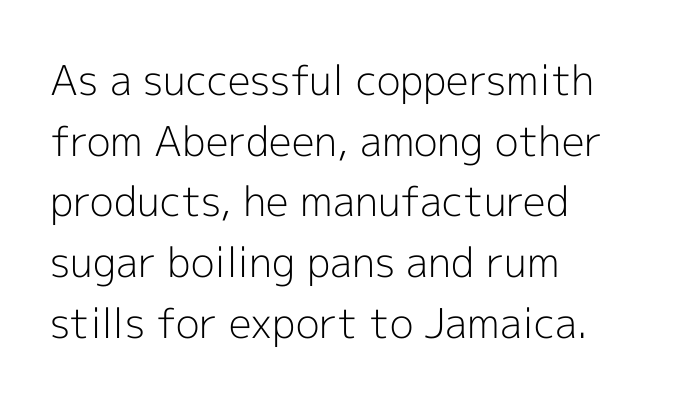
The image shows 41 px light sans-serif type, upright; set left-aligned, normal line spacing (1.48x), normal letter spacing, not underlined; a medium x-height.
